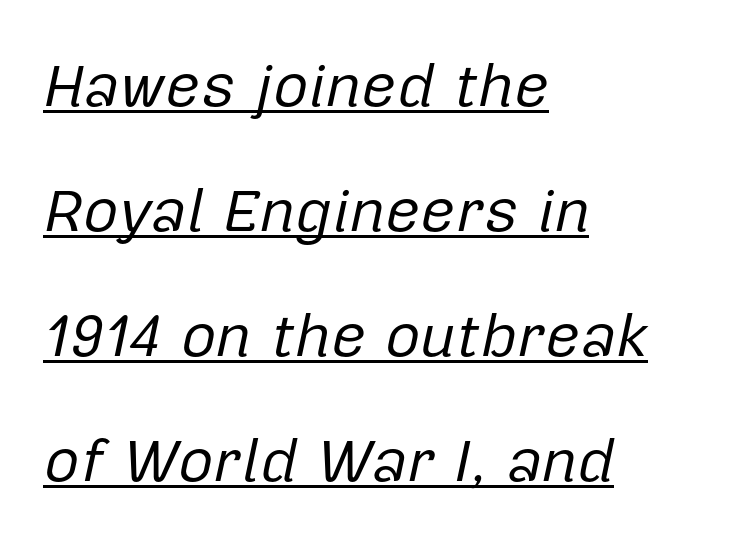
The image shows 61 px regular-weight type, italic (leaning right); set left-aligned, loose line spacing (2.05x), normal letter spacing, underlined; low stroke contrast and a medium x-height.
